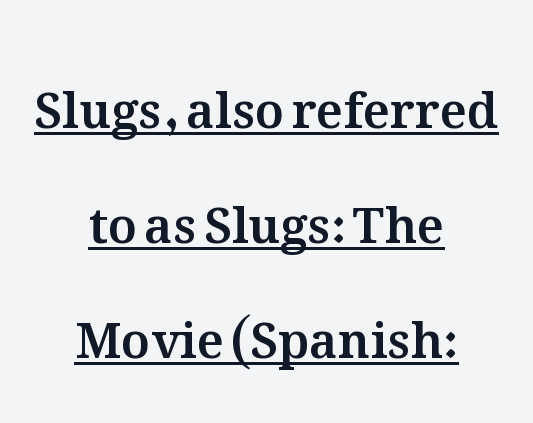
Q: Is the text italic (slanted)? A: No, it is upright.
Q: Is the text underlined? A: Yes.
Q: How is the paragraph aligned? A: Centered.
Q: Is the spacing between letters normal or unusually wide? A: Normal.
Q: Is the spacing between lines tight, normal or loose? A: Loose.
Q: Width (condensed, normal, or wide)? A: Normal.
Q: Stroke contrast? A: Medium.
Q: x-height? A: Medium.
Q: Monospaced? A: No.
